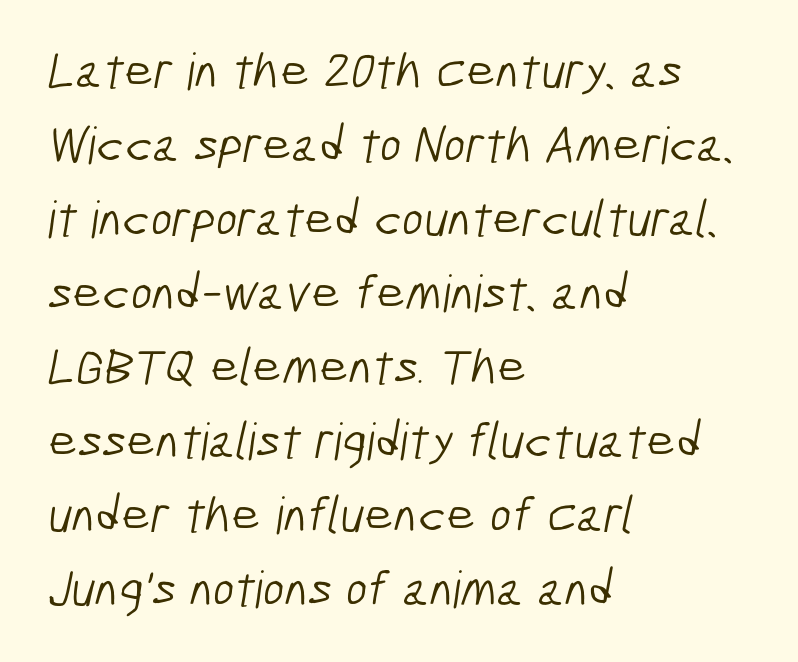
Q: Is the text bold? A: No.
Q: Is the typeface a serif or a sans-serif typeface? A: Sans-serif.
Q: Is the text underlined? A: No.
Q: How is the paragraph aligned? A: Left-aligned.
Q: Is the spacing between letters normal or unusually wide? A: Normal.
Q: Is the spacing between lines tight, normal or loose? A: Normal.
Q: Width (condensed, normal, or wide)? A: Condensed.
Q: Stroke contrast? A: Low.
Q: x-height? A: Medium.
Q: Monospaced? A: No.
